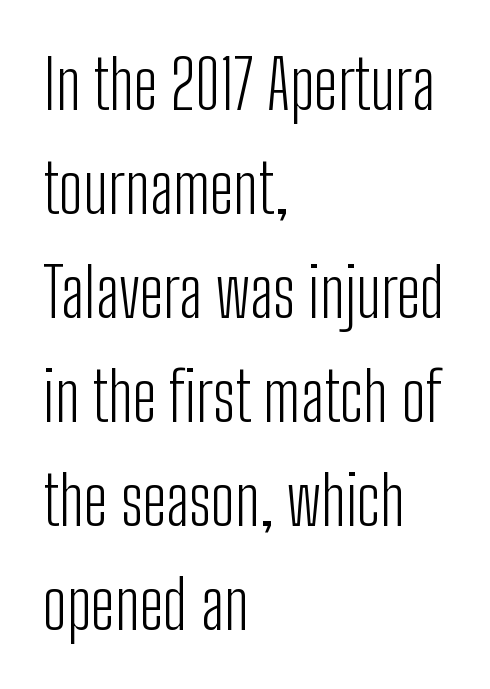
{"serif": "no", "italic": "no", "bold": "no", "weight": "light", "width": "condensed", "stroke_contrast": "low", "x_height": "medium", "monospaced": "no", "underline": "no", "align": "left", "line_spacing": "normal", "line_spacing_ratio": 1.53, "letter_spacing": "normal", "letter_spacing_em": 0.0, "glyph_px": 68}
